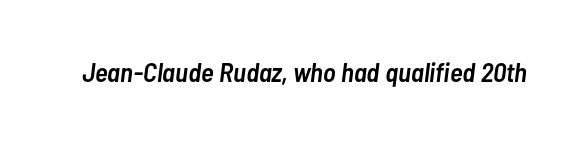
{"italic": "yes", "lean": "right", "slant_degrees": 7, "bold": "semi", "underline": "no", "letter_spacing": "normal", "letter_spacing_em": 0.0, "glyph_px": 27}
